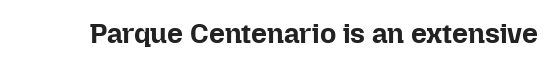
Italic: no, the glyphs are upright roman. Proportional: the letters do not fall into vertical columns. What weight is shown? A full bold with thick strokes. Nothing unusual about the tracking: characters are spaced as the font intends. The area under the type is left untouched.
